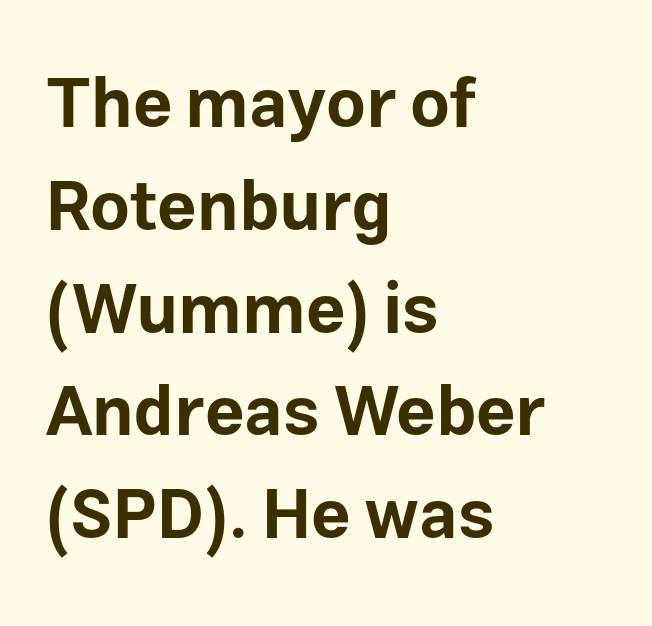
Is the block centered? No — it sits flush against the left margin. Words float on clear page, feet unadorned. The passage shown is emphatically bold. Notice how the stems are strictly vertical — no italics here. A typesetter would call this proportional, since set widths differ per character. Vertical spacing — default.
